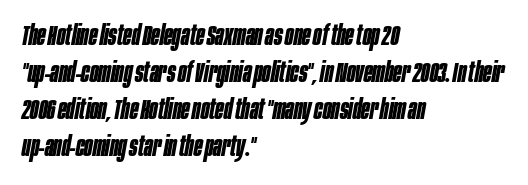
{"italic": "yes", "lean": "right", "slant_degrees": 10, "bold": "yes", "weight": "bold", "width": "condensed", "stroke_contrast": "low", "x_height": "large", "monospaced": "no", "underline": "no", "align": "left", "line_spacing": "normal", "line_spacing_ratio": 1.32, "letter_spacing": "normal", "letter_spacing_em": 0.0, "glyph_px": 28}
